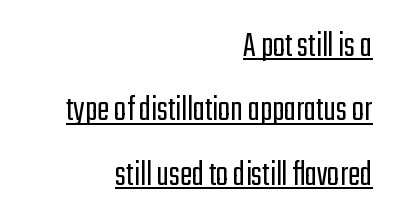
The passage shown is not bold in any degree. Characters remain perfectly vertical along every line. A sans-serif font was chosen for this passage. You could not count columns in this text — the font is proportionally spaced. The typesetter chose a ragged-left arrangement here.
